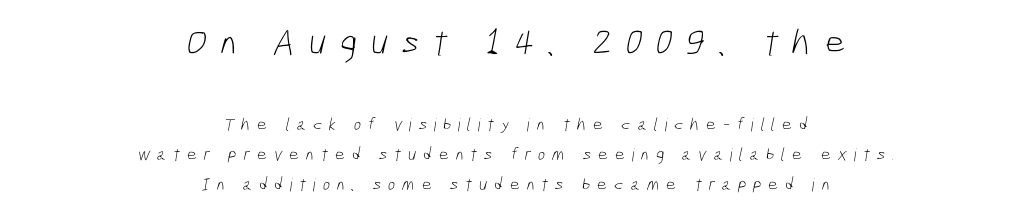
The image shows 37 px light, condensed sans-serif type; set centered, normal line spacing (1.66x), unusually wide letter spacing (+0.36 em), not underlined; the first (top) block is 2.06x larger; low stroke contrast and a medium x-height.
